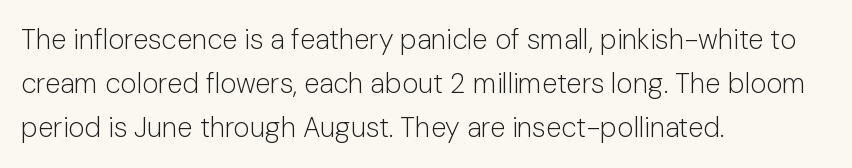
You can tell from the bare stems that sans-serif type was used. Ascenders rise straight up at ninety degrees. Underline: absent. Compared with typical body copy, the letter spacing here is the same. Vertical stems look standard width or narrower in stroke.
